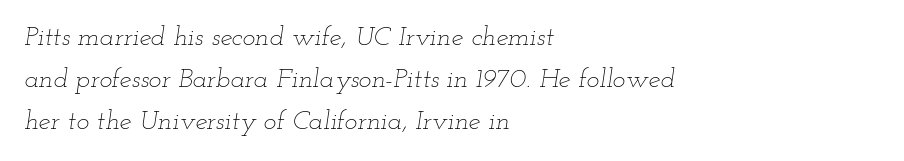
Q: Is the text bold? A: No.
Q: Is the text italic (slanted)? A: Yes, it leans right by about 12 degrees.
Q: Is the text underlined? A: No.
Q: How is the paragraph aligned? A: Left-aligned.
Q: Is the spacing between letters normal or unusually wide? A: Normal.
Q: Is the spacing between lines tight, normal or loose? A: Normal.
